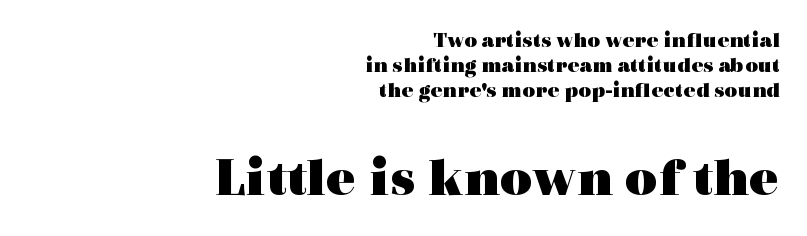
The image shows 56 px heavy, wide serif type, upright; set right-aligned, tight line spacing (1.13x), normal letter spacing, not underlined; the second (bottom) block is 2.55x larger; a medium x-height.
